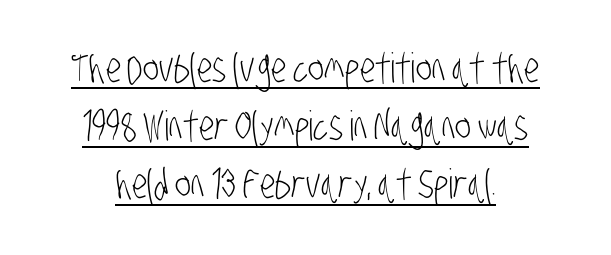
The image shows 41 px light, condensed sans-serif type; set normal line spacing (1.42x), normal letter spacing, underlined; low stroke contrast and a large x-height.
